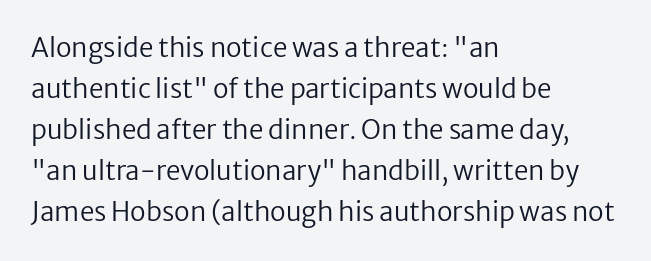
Q: Is the text bold? A: No.
Q: Is the text italic (slanted)? A: No, it is upright.
Q: Is the text underlined? A: No.
Q: How is the paragraph aligned? A: Left-aligned.
Q: Is the spacing between letters normal or unusually wide? A: Normal.
Q: Is the spacing between lines tight, normal or loose? A: Normal.
